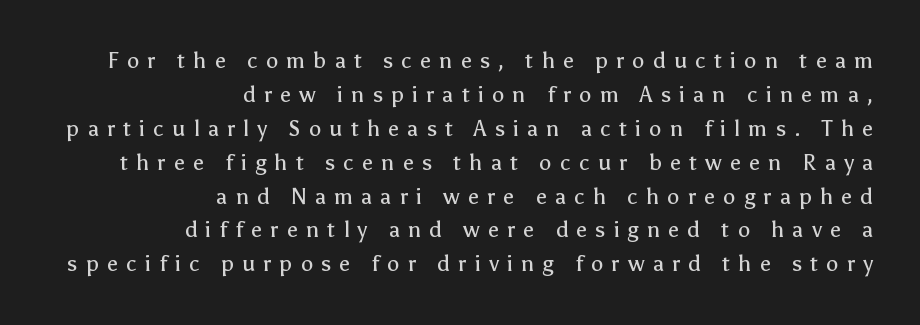
Reading down the block, your eye finds every line finishing at a fixed right position. Heaviness? Minimal to ordinary, like unemphasized prose. This block has exactly the height ordinary leading produces. There is plenty of visible air inserted between adjacent glyphs.
